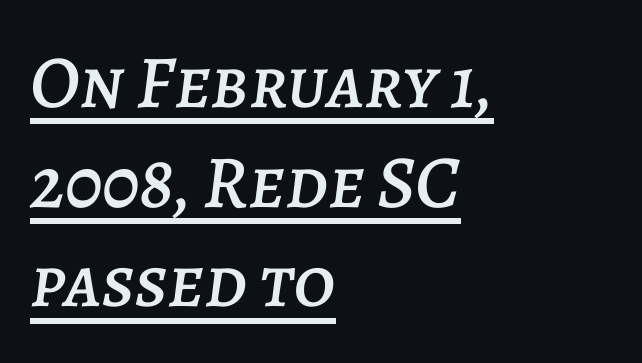
Q: Is the text italic (slanted)? A: Yes, it leans right by about 7 degrees.
Q: Is the text underlined? A: Yes.
Q: How is the paragraph aligned? A: Left-aligned.
Q: Is the spacing between letters normal or unusually wide? A: Normal.
Q: Is the spacing between lines tight, normal or loose? A: Normal.
Q: Width (condensed, normal, or wide)? A: Normal.
Q: Stroke contrast? A: Low.
Q: x-height? A: Large.
Q: Monospaced? A: No.
